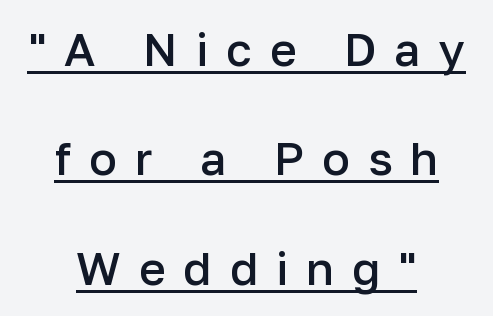
The image shows 46 px semibold sans-serif type, upright; set centered, loose line spacing (2.38x), unusually wide letter spacing (+0.39 em), underlined; low stroke contrast and a medium x-height.
